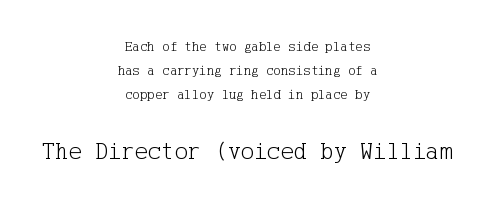
The following chunk of copy outweighs the initial chunk in type size. Tracking value appears to be zero — textbook default spacing. Stroke thickness stays within the range of a standard reading face or lighter. Designer's note — italics off, roman on. Every row of glyphs is offset so its center matches the block's center.
